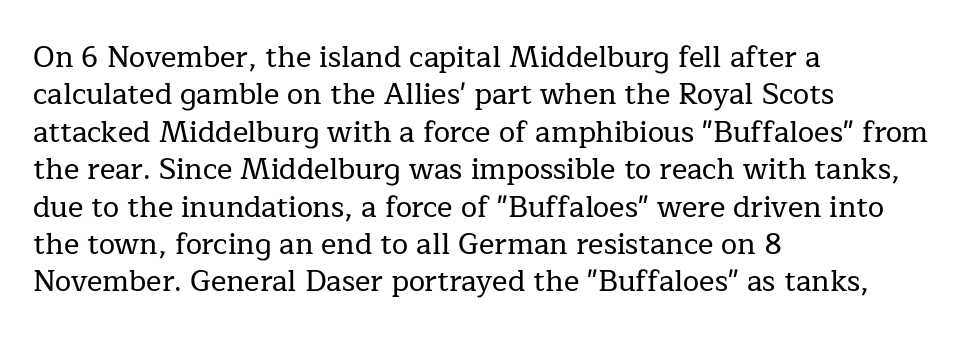
{"serif": "yes", "italic": "no", "width": "normal", "stroke_contrast": "low", "x_height": "medium", "monospaced": "no", "underline": "no", "align": "left", "line_spacing": "normal", "line_spacing_ratio": 1.29, "letter_spacing": "normal", "letter_spacing_em": 0.0, "glyph_px": 29}
